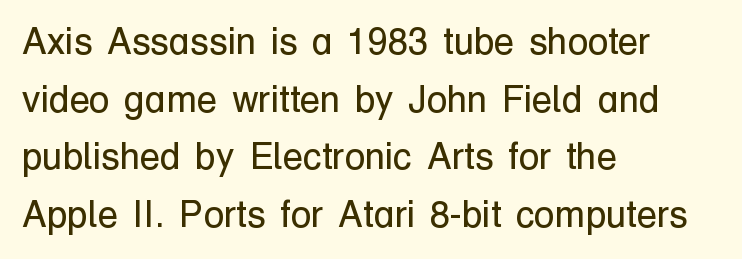
The image shows 37 px regular-weight sans-serif type, upright; set left-aligned, normal line spacing (1.56x), normal letter spacing, not underlined; low stroke contrast and a medium x-height.
